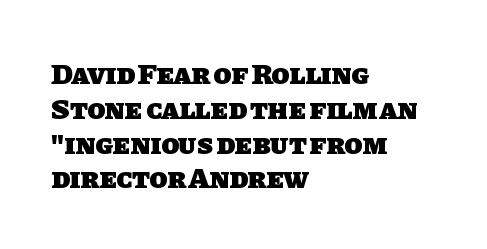
{"serif": "no", "bold": "yes", "weight": "heavy", "width": "normal", "stroke_contrast": "low", "x_height": "large", "monospaced": "no", "underline": "no", "align": "left", "line_spacing_ratio": 1.2, "letter_spacing": "normal", "letter_spacing_em": 0.0, "glyph_px": 29}
